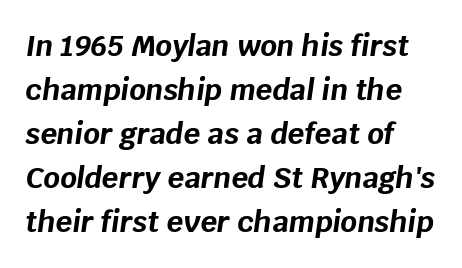
Is the type slanted? Yes — the strokes lean at a clear angle. The leading is moderate, giving the passage an even texture. Does the copy run flush right? No — it runs flush left. The passage shown is not underscored anywhere. Honestly, the letter spacing is just normal — you wouldn't notice it.
